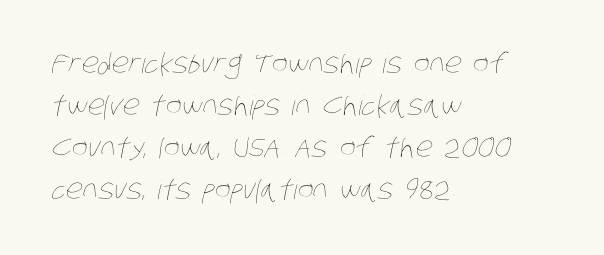
The compositor pushed each line to the left boundary. Summary of vertical rhythm: regular, with standard interline spacing. Honestly, there is no underline to notice here at all. Heft: none added — not bold.
